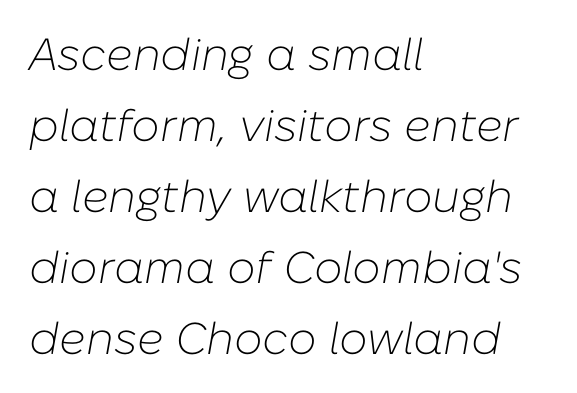
The image shows 45 px light type, italic (leaning right); set left-aligned, normal line spacing (1.58x), normal letter spacing, not underlined; low stroke contrast and a medium x-height.
